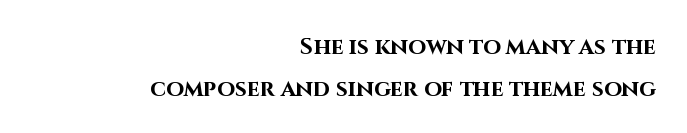
Visually the block forms a straight wall on the right and a jagged coastline on the left. These lines keep a tight, regular rhythm from letter to letter. Descenders hang freely into open space. Italic: no, the glyphs are upright roman.
